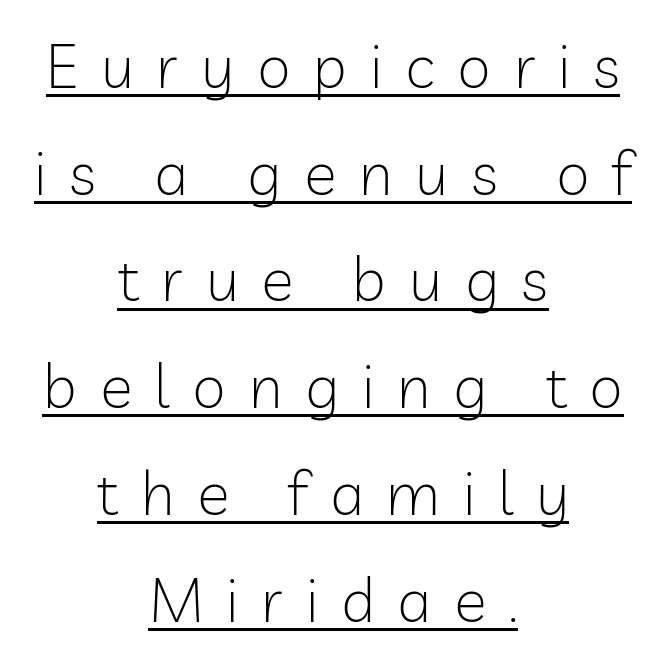
The image shows 61 px light sans-serif type, upright; set centered, line spacing 1.75x, unusually wide letter spacing (+0.37 em), underlined; low stroke contrast and a medium x-height.
